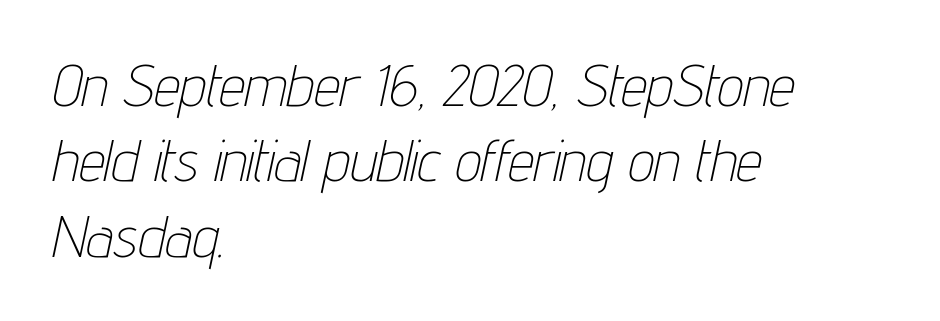
Q: Is the text bold? A: No.
Q: Is the text italic (slanted)? A: Yes, it leans right by about 12 degrees.
Q: Is the text underlined? A: No.
Q: How is the paragraph aligned? A: Left-aligned.
Q: Is the spacing between letters normal or unusually wide? A: Normal.
Q: Is the spacing between lines tight, normal or loose? A: Normal.
Q: Width (condensed, normal, or wide)? A: Condensed.
Q: Stroke contrast? A: Low.
Q: x-height? A: Medium.
Q: Monospaced? A: No.
